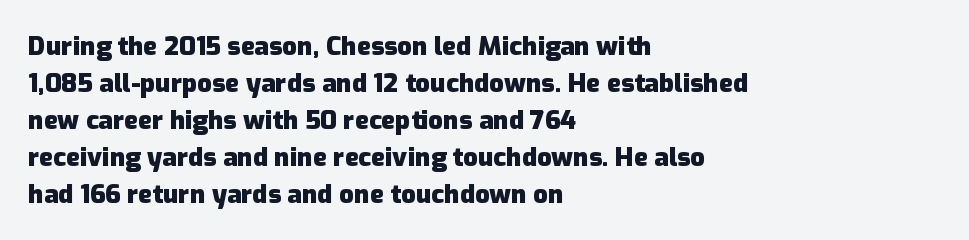
The image shows 26 px bold type, upright; set left-aligned, normal line spacing (1.42x), normal letter spacing, not underlined.
